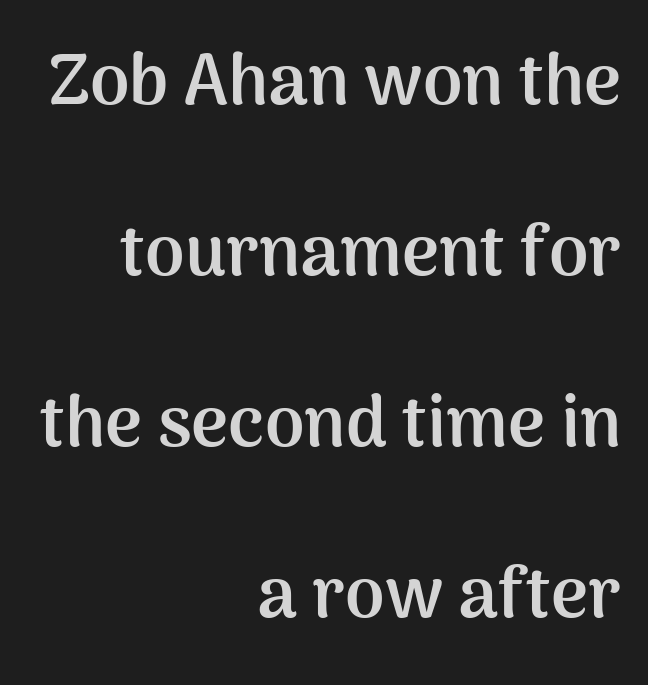
{"serif": "no", "italic": "no", "bold": "yes", "weight": "semibold", "width": "normal", "stroke_contrast": "medium", "x_height": "medium", "monospaced": "no", "underline": "no", "align": "right", "line_spacing": "loose", "line_spacing_ratio": 2.41, "letter_spacing": "normal", "letter_spacing_em": 0.0, "glyph_px": 71}
